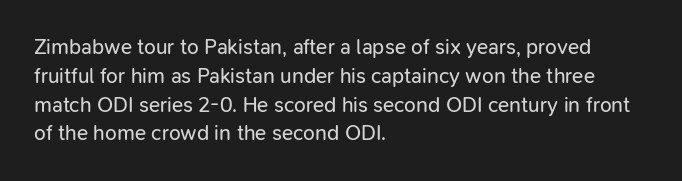
The image shows 21 px text type, upright; set left-aligned, normal line spacing (1.37x), normal letter spacing, not underlined.
